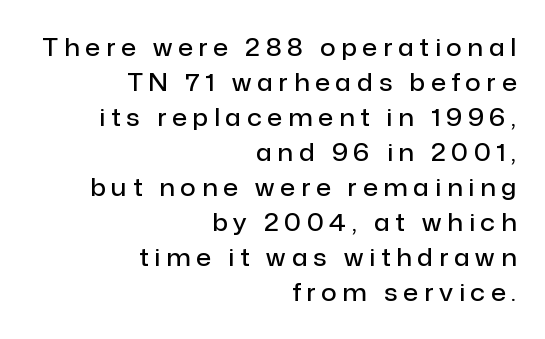
The image shows 24 px text type, upright; set right-aligned, normal line spacing (1.46x), unusually wide letter spacing (+0.25 em), not underlined.
